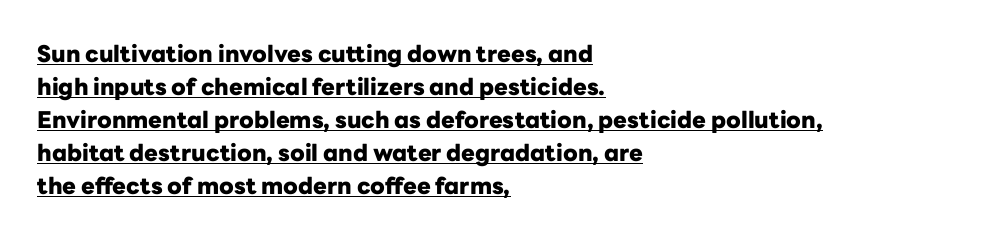
The image shows 23 px bold type, upright; set left-aligned, normal line spacing (1.43x), normal letter spacing, underlined.
